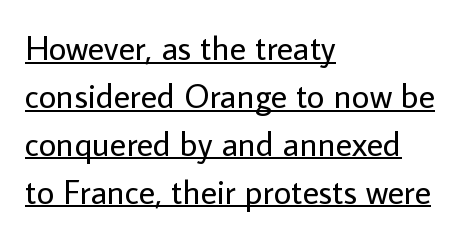
All the whitespace from short lines collects on the right. The space between consecutive lines is moderate. If you drew a line through each stem, it would be perfectly vertical. These lines are composed in type without serifs.
